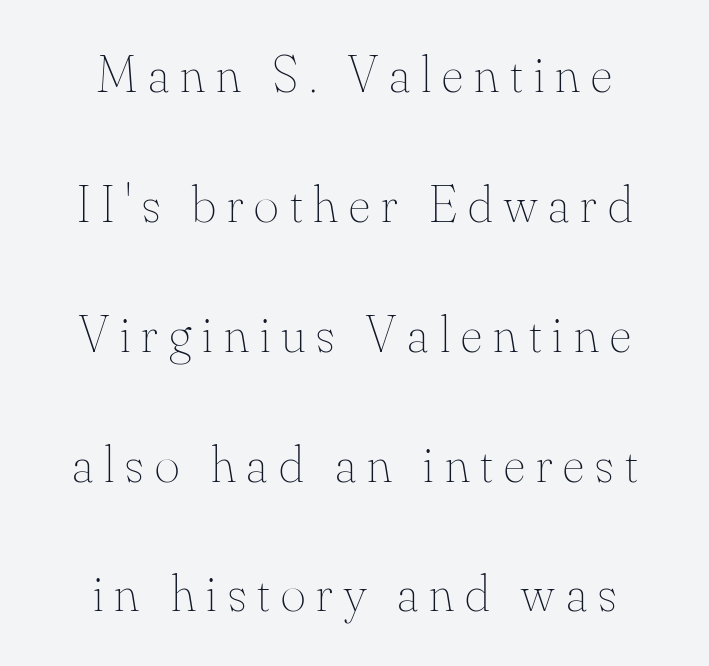
Q: Is the text bold? A: No.
Q: Is the text italic (slanted)? A: No, it is upright.
Q: Is the text underlined? A: No.
Q: How is the paragraph aligned? A: Centered.
Q: Is the spacing between letters normal or unusually wide? A: Unusually wide.
Q: Is the spacing between lines tight, normal or loose? A: Loose.
Q: Width (condensed, normal, or wide)? A: Normal.
Q: Stroke contrast? A: Medium.
Q: x-height? A: Small.
Q: Monospaced? A: No.
